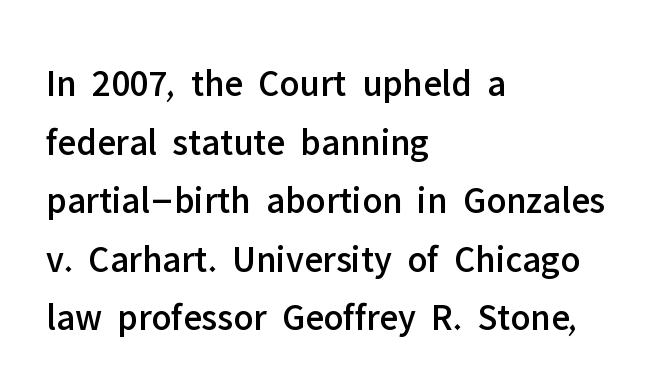
Q: Is the text italic (slanted)? A: No, it is upright.
Q: Is the typeface a serif or a sans-serif typeface? A: Sans-serif.
Q: Is the text underlined? A: No.
Q: How is the paragraph aligned? A: Left-aligned.
Q: Is the spacing between letters normal or unusually wide? A: Normal.
Q: Is the spacing between lines tight, normal or loose? A: Normal.
Q: Width (condensed, normal, or wide)? A: Normal.
Q: Stroke contrast? A: Low.
Q: x-height? A: Medium.
Q: Monospaced? A: No.
